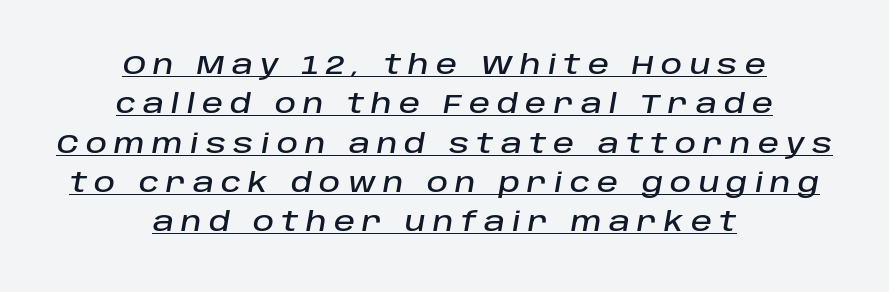
The image shows 26 px text type, italic (leaning right); set centered, normal line spacing (1.51x), unusually wide letter spacing (+0.28 em), underlined.
